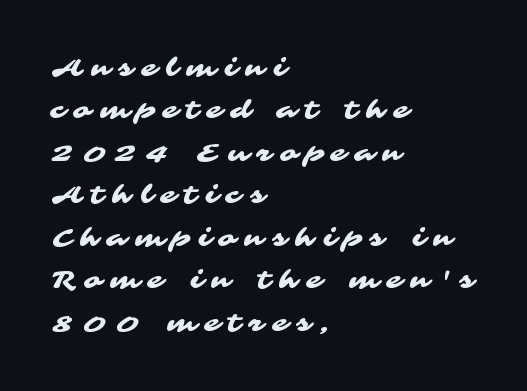
The image shows 25 px text type; set left-aligned, normal line spacing (1.7x), unusually wide letter spacing (+0.35 em), not underlined.
